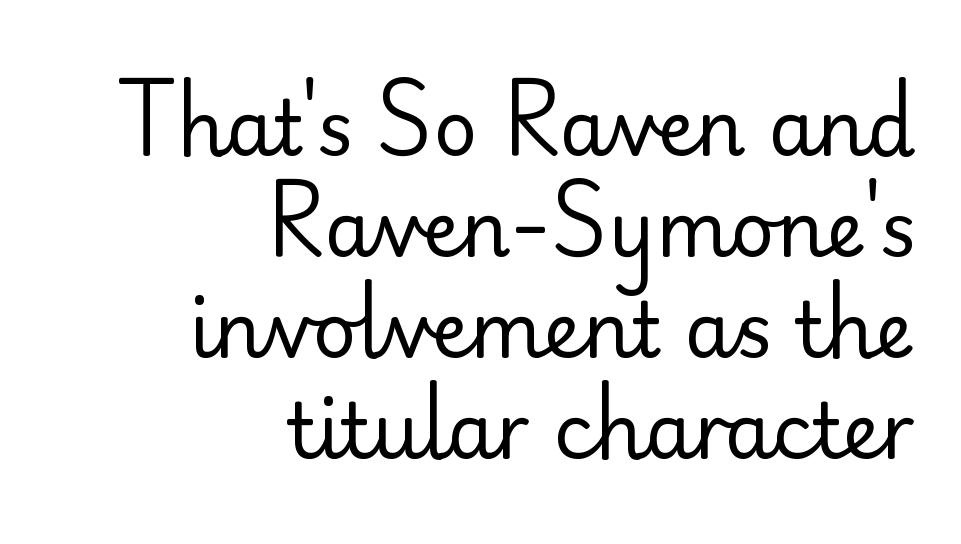
Ink coverage per letter is moderate at most. The letters advance in unequal steps, a hallmark of proportional type. Vertical strokes here are truly vertical. Any mark beneath the type? The region is blank.
